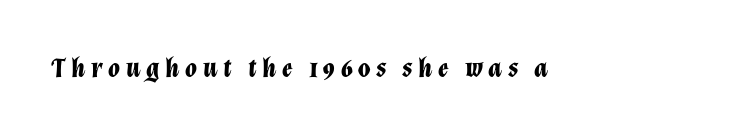
Q: Is the text bold? A: Yes.
Q: Is the text italic (slanted)? A: Yes, it leans right by about 12 degrees.
Q: Is the text underlined? A: No.
Q: Is the spacing between letters normal or unusually wide? A: Unusually wide.
